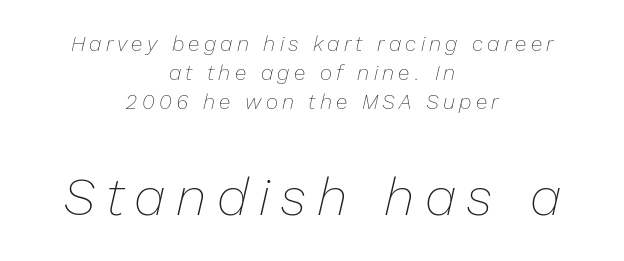
No chunkiness to these letters — they're not bold. Letter spacing: wide. Words float on clear page, feet unadorned. Each line is balanced around a shared central axis. The passage shown stacks its lines at a standard gap. A typesetter would call this proportional, since set widths differ per character.
